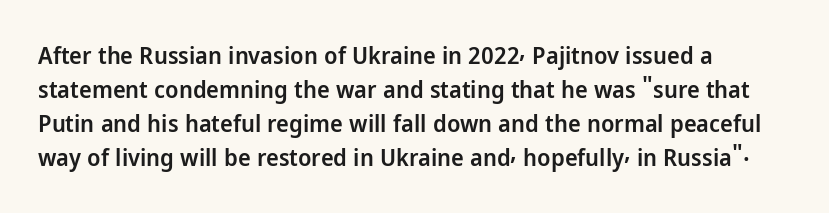
Q: Is the text bold? A: Semi-bold.
Q: Is the text italic (slanted)? A: No, it is upright.
Q: Is the text underlined? A: No.
Q: How is the paragraph aligned? A: Left-aligned.
Q: Is the spacing between letters normal or unusually wide? A: Normal.
Q: Is the spacing between lines tight, normal or loose? A: Normal.
